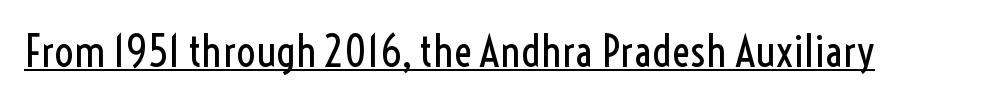
{"serif": "no", "italic": "no", "bold": "no", "weight": "regular", "width": "condensed", "x_height": "medium", "monospaced": "no", "underline": "yes", "letter_spacing": "normal", "letter_spacing_em": 0.0, "glyph_px": 43}
